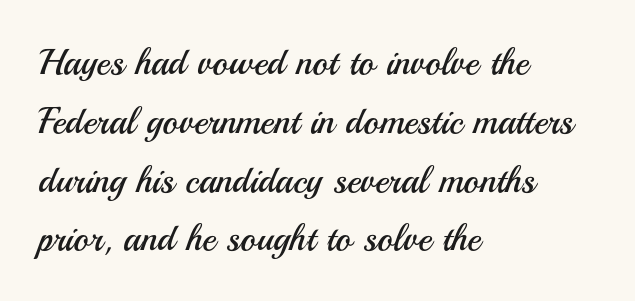
Q: Is the text bold? A: No.
Q: Is the text italic (slanted)? A: Yes.
Q: Is the typeface a serif or a sans-serif typeface? A: Sans-serif.
Q: Is the text underlined? A: No.
Q: How is the paragraph aligned? A: Left-aligned.
Q: Is the spacing between letters normal or unusually wide? A: Normal.
Q: Is the spacing between lines tight, normal or loose? A: Normal.
Q: Width (condensed, normal, or wide)? A: Normal.
Q: Stroke contrast? A: Medium.
Q: x-height? A: Small.
Q: Monospaced? A: No.
